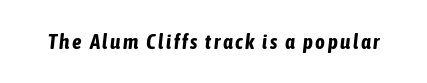
The image shows 21 px bold type, italic (leaning right); set not underlined.
